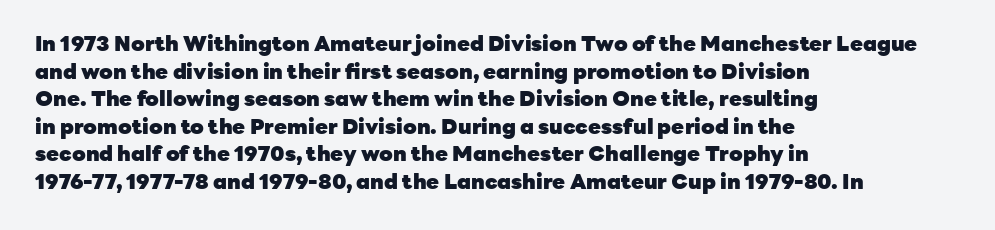
{"italic": "no", "bold": "yes", "underline": "no", "align": "left", "line_spacing": "normal", "line_spacing_ratio": 1.31, "letter_spacing": "normal", "letter_spacing_em": 0.0, "glyph_px": 21}
